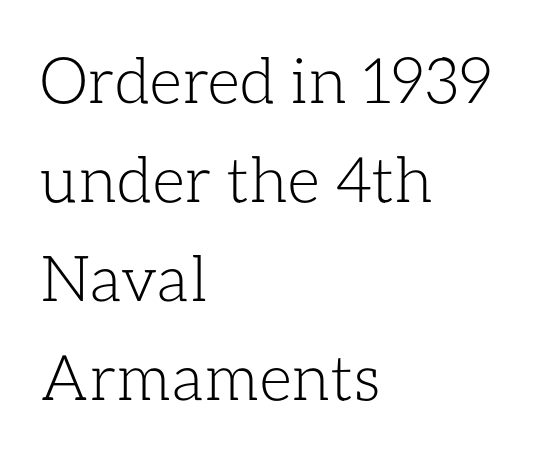
Q: Is the text bold? A: No.
Q: Is the text italic (slanted)? A: No, it is upright.
Q: Is the text underlined? A: No.
Q: How is the paragraph aligned? A: Left-aligned.
Q: Is the spacing between letters normal or unusually wide? A: Normal.
Q: Is the spacing between lines tight, normal or loose? A: Normal.
Q: Width (condensed, normal, or wide)? A: Normal.
Q: Stroke contrast? A: Low.
Q: x-height? A: Medium.
Q: Monospaced? A: No.
